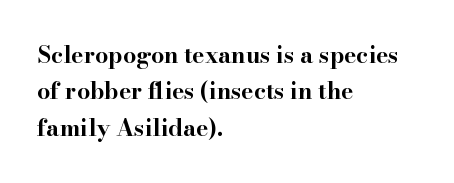
Q: Is the text bold? A: Yes.
Q: Is the text italic (slanted)? A: No, it is upright.
Q: Is the text underlined? A: No.
Q: How is the paragraph aligned? A: Left-aligned.
Q: Is the spacing between letters normal or unusually wide? A: Normal.
Q: Is the spacing between lines tight, normal or loose? A: Normal.
